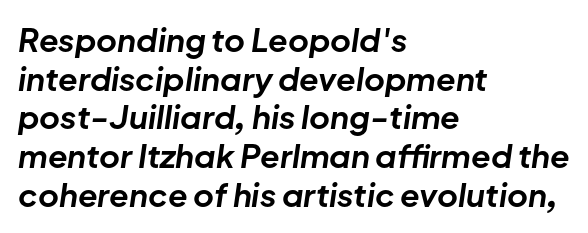
Q: Is the text bold? A: Yes.
Q: Is the text italic (slanted)? A: Yes, it leans right by about 8 degrees.
Q: Is the text underlined? A: No.
Q: How is the paragraph aligned? A: Left-aligned.
Q: Is the spacing between letters normal or unusually wide? A: Normal.
Q: Width (condensed, normal, or wide)? A: Normal.
Q: Stroke contrast? A: Low.
Q: x-height? A: Medium.
Q: Monospaced? A: No.
